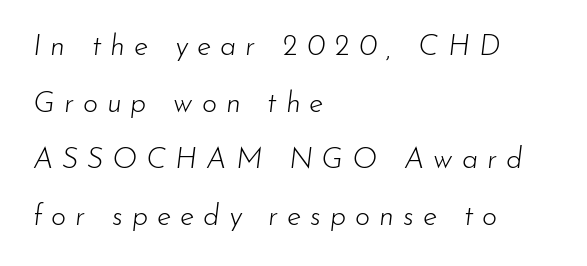
Q: Is the text bold? A: No.
Q: Is the text italic (slanted)? A: Yes, it leans right by about 7 degrees.
Q: Is the text underlined? A: No.
Q: How is the paragraph aligned? A: Left-aligned.
Q: Is the spacing between letters normal or unusually wide? A: Unusually wide.
Q: Is the spacing between lines tight, normal or loose? A: Loose.
Q: Width (condensed, normal, or wide)? A: Normal.
Q: Stroke contrast? A: Low.
Q: x-height? A: Small.
Q: Monospaced? A: No.
